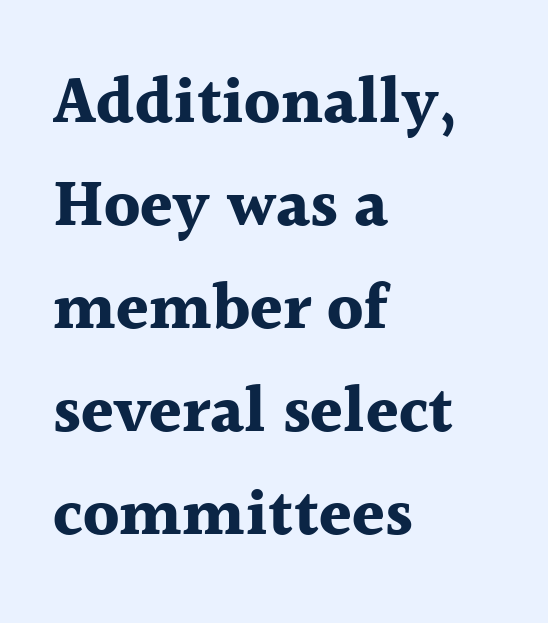
{"serif": "yes", "italic": "no", "bold": "yes", "weight": "bold", "width": "normal", "x_height": "medium", "monospaced": "no", "underline": "no", "align": "left", "line_spacing": "normal", "line_spacing_ratio": 1.56, "letter_spacing": "normal", "letter_spacing_em": 0.0, "glyph_px": 66}
